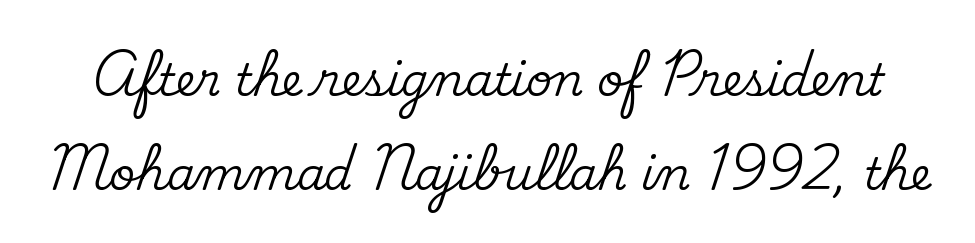
Proportional: the letters do not fall into vertical columns. This block would shrink considerably if given ordinary leading; it's expanded now. No extra tracking has been applied to these lines. Honestly, there is no underline to notice here at all.
